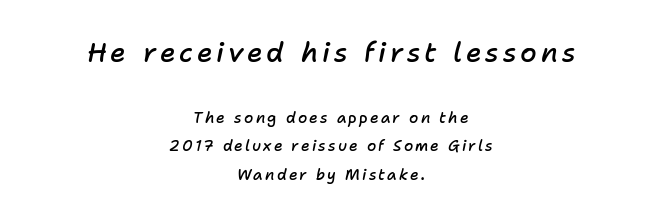
{"italic": "yes", "lean": "right", "slant_degrees": 11, "bold": "semi", "underline": "no", "align": "center", "line_spacing": "loose", "line_spacing_ratio": 1.9, "larger_block": "first", "size_ratio": 1.8, "glyph_px": 27}
